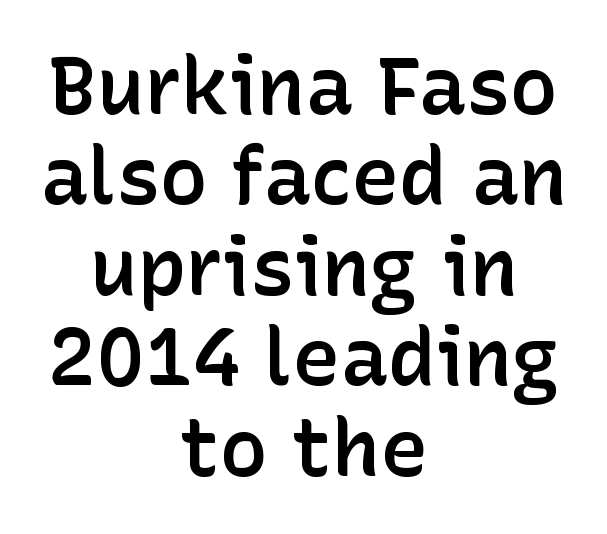
Quick note: underline off. This is roman type, the default non-slanted kind. Are there feet on the stems? There aren't — it's a sans. Line spacing here is tight.
